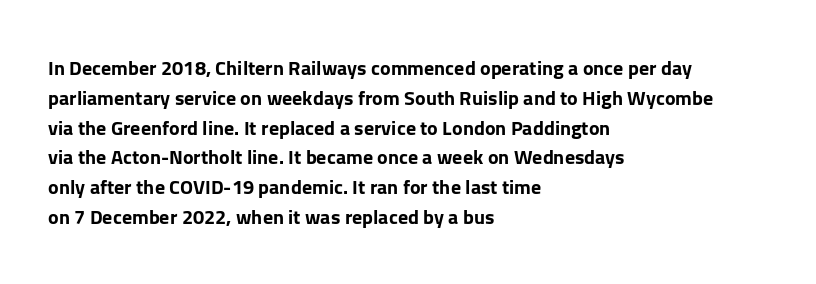
Q: Is the text bold? A: Yes.
Q: Is the text italic (slanted)? A: No, it is upright.
Q: Is the text underlined? A: No.
Q: How is the paragraph aligned? A: Left-aligned.
Q: Is the spacing between letters normal or unusually wide? A: Normal.
Q: Is the spacing between lines tight, normal or loose? A: Normal.
